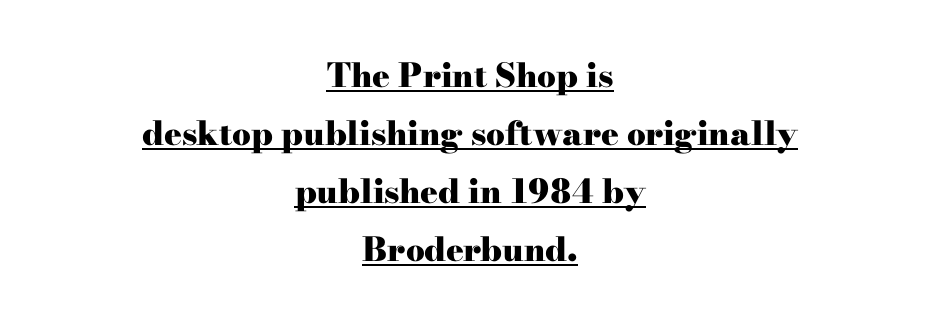
{"serif": "yes", "italic": "no", "bold": "yes", "weight": "heavy", "width": "wide", "stroke_contrast": "high", "x_height": "small", "monospaced": "no", "underline": "yes", "align": "center", "line_spacing_ratio": 1.76, "letter_spacing": "normal", "letter_spacing_em": 0.0, "glyph_px": 33}
